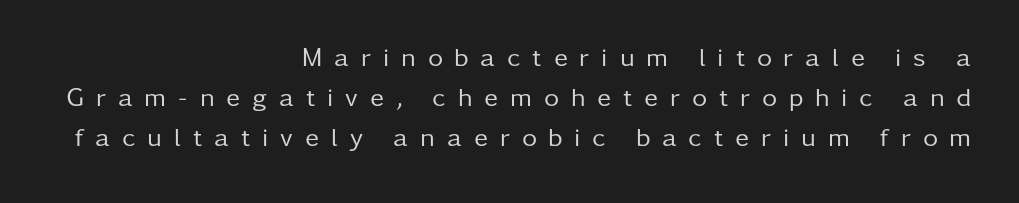
Q: Is the text bold? A: No.
Q: Is the text italic (slanted)? A: No, it is upright.
Q: Is the text underlined? A: No.
Q: How is the paragraph aligned? A: Right-aligned.
Q: Is the spacing between letters normal or unusually wide? A: Unusually wide.
Q: Is the spacing between lines tight, normal or loose? A: Normal.
